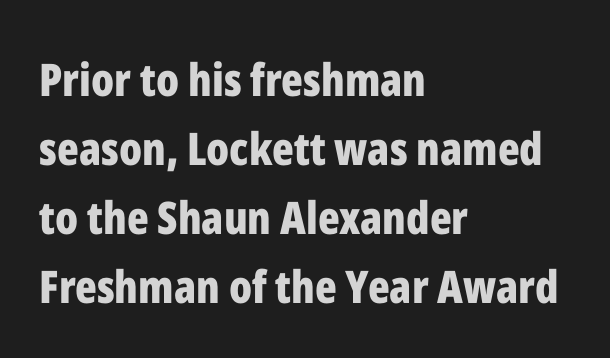
Looks like regular typesetting: each glyph gets only the width it needs. The glyphs are unaccompanied by any horizontal stroke below them. Nothing unusual about the tracking: characters are spaced as the font intends. This rendering uses left alignment, leaving the right contour irregular. Grotesque or geometric, the face here clearly has no serifs. Tall strokes in this sample are plumb rather than angled.
